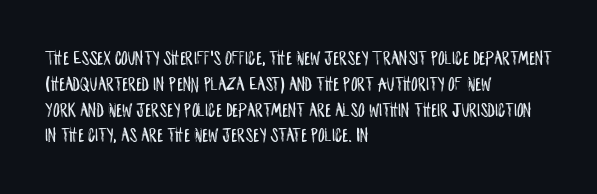
{"italic": "no", "underline": "no", "align": "left", "line_spacing_ratio": 1.23, "letter_spacing": "normal", "letter_spacing_em": 0.0, "glyph_px": 21}
